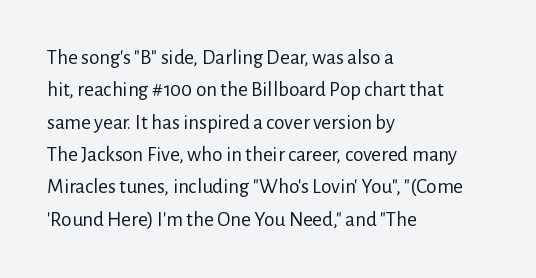
Words float on clear page, feet unadorned. Letters have the restrained weight of plain body copy at most. Horizontal alignment here is leftward, the default for most running prose. Whoever set this chose a conventional vertical rhythm. This sample uses an upright cut, with every glyph sitting square on the baseline.
